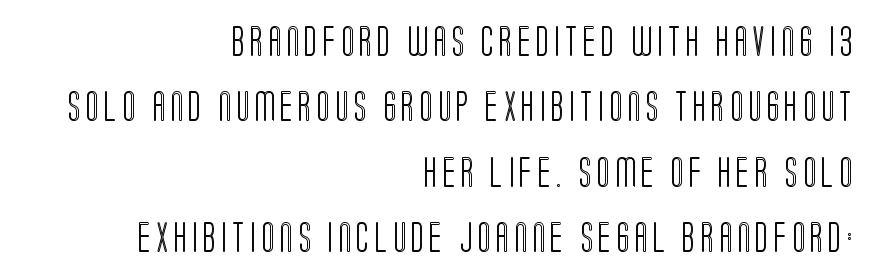
Designer's note — italics off, roman on. Varying glyph widths throughout — classic text-font behaviour. The ragged edge is on the left, which tells us the setting is flush right. The space beneath each line is pristine and unruled. The passage shown stacks its lines with a broad gap.
